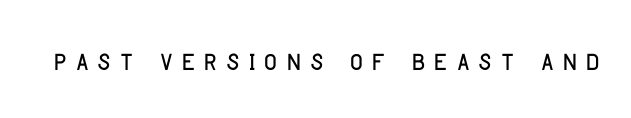
The image shows 36 px condensed sans-serif type, upright; set unusually wide letter spacing (+0.24 em), not underlined; low stroke contrast and a large x-height.
